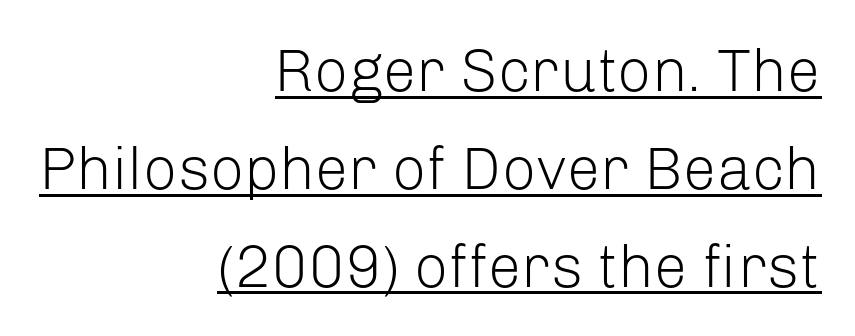
The image shows 60 px light sans-serif type, upright; set right-aligned, normal line spacing (1.63x), normal letter spacing, underlined; low stroke contrast and a medium x-height.
